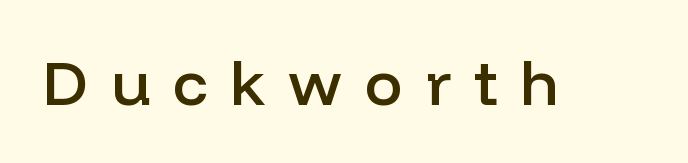
Q: Is the text bold? A: Semi-bold.
Q: Is the text italic (slanted)? A: No, it is upright.
Q: Is the typeface a serif or a sans-serif typeface? A: Sans-serif.
Q: Is the text underlined? A: No.
Q: Is the spacing between letters normal or unusually wide? A: Unusually wide.
Q: Width (condensed, normal, or wide)? A: Normal.
Q: Stroke contrast? A: Low.
Q: x-height? A: Medium.
Q: Monospaced? A: No.
